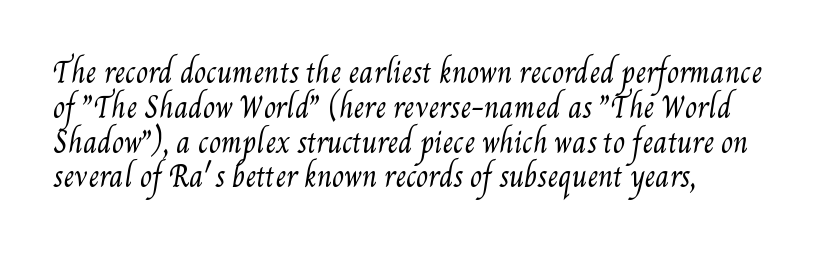
The image shows 27 px text type; set normal line spacing (1.29x), normal letter spacing, not underlined.
